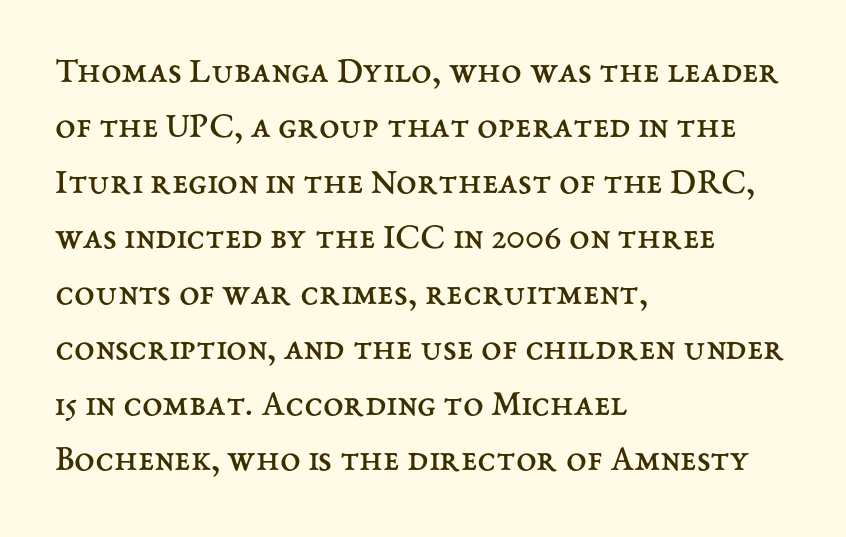
The letters sit at their default tracking, neither squeezed nor spread. Compared with typical paragraphs, the rows here are spaced about the same. Summary of weight: not heavy and not bold. The space directly below the letters is spotless. Every character sits straight up, as roman type does.
